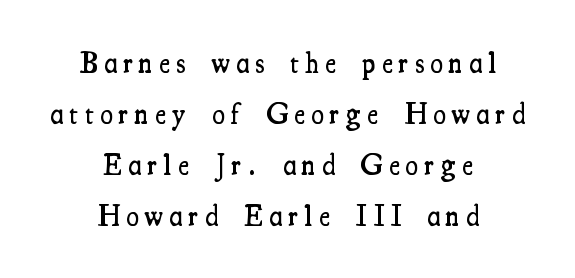
The image shows 29 px semibold, condensed serif type, upright; set centered, line spacing 1.76x, unusually wide letter spacing (+0.22 em), not underlined; medium stroke contrast and a small x-height.
